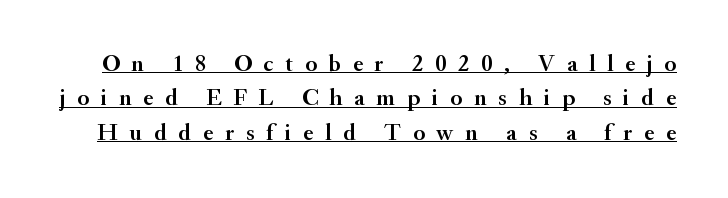
The image shows 24 px text type, upright; set normal line spacing (1.43x), unusually wide letter spacing (+0.49 em), underlined.
